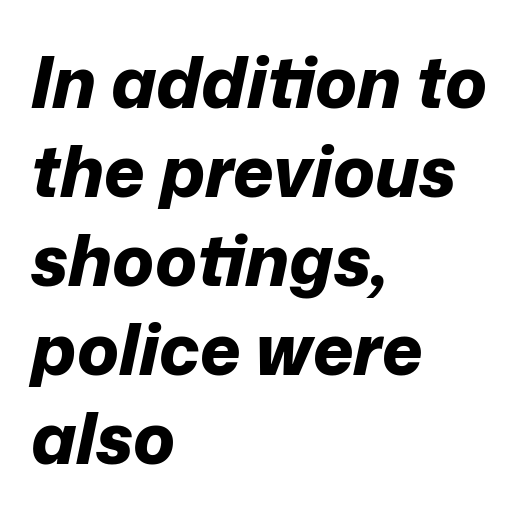
The image shows 70 px bold type, italic (leaning right); set left-aligned, normal line spacing (1.27x), normal letter spacing, not underlined; low stroke contrast and a medium x-height.
